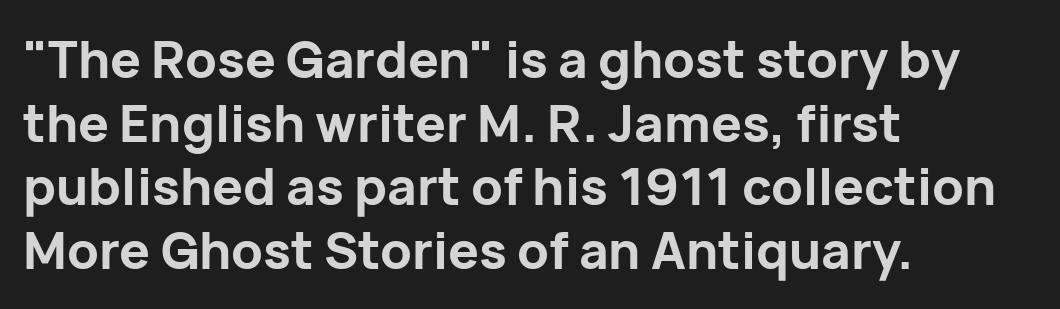
{"serif": "no", "italic": "no", "bold": "yes", "weight": "bold", "width": "normal", "stroke_contrast": "low", "x_height": "medium", "monospaced": "no", "underline": "no", "align": "left", "line_spacing": "normal", "line_spacing_ratio": 1.25, "letter_spacing": "normal", "letter_spacing_em": 0.0, "glyph_px": 51}
